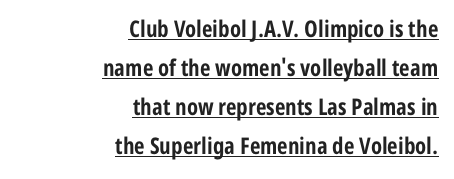
Decoration check: the copy is underlined. The leading is moderate, giving the passage an even texture. Every letter is thick-stroked: bold, no question. Ordinary non-slanted type is in use. The lines in this sample share a right terminus and differ only in where they begin. Inter-character spacing is left at the font's built-in metrics.
